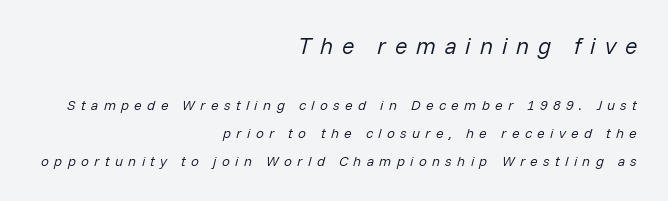
{"italic": "yes", "lean": "right", "slant_degrees": 14, "bold": "no", "underline": "no", "align": "right", "line_spacing": "loose", "line_spacing_ratio": 2.01, "letter_spacing": "wide", "letter_spacing_em": 0.38, "larger_block": "first", "size_ratio": 1.64, "glyph_px": 23}
